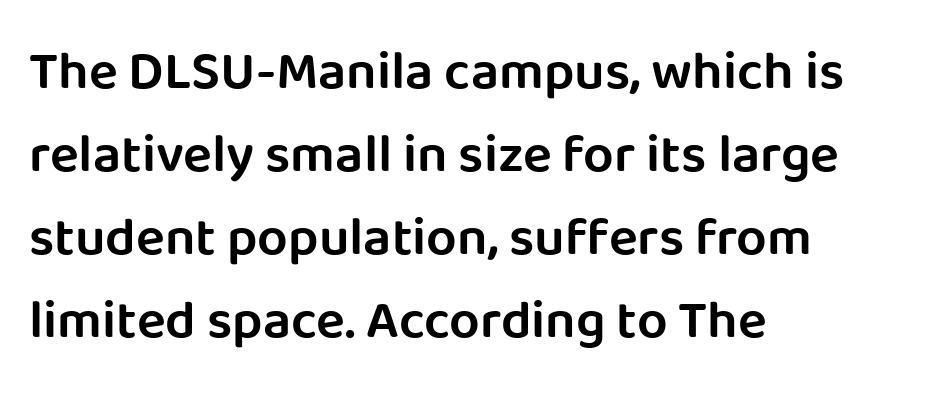
The image shows 54 px semibold sans-serif type, upright; set left-aligned, normal line spacing (1.54x), normal letter spacing, not underlined; low stroke contrast and a large x-height.
